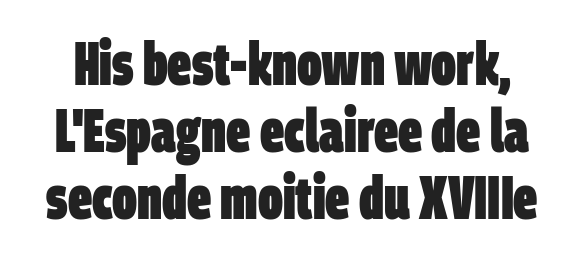
Q: Is the text bold? A: Yes.
Q: Is the typeface a serif or a sans-serif typeface? A: Sans-serif.
Q: Is the text underlined? A: No.
Q: Is the spacing between letters normal or unusually wide? A: Normal.
Q: Is the spacing between lines tight, normal or loose? A: Tight.
Q: Width (condensed, normal, or wide)? A: Condensed.
Q: Stroke contrast? A: Low.
Q: x-height? A: Large.
Q: Monospaced? A: No.
